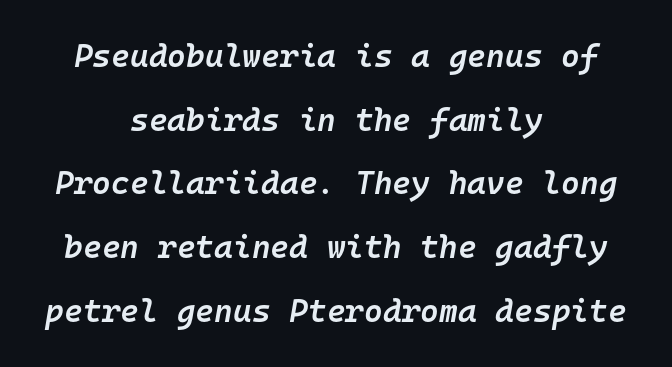
{"italic": "yes", "lean": "right", "slant_degrees": 10, "bold": "semi", "weight": "semibold", "width": "normal", "stroke_contrast": "low", "x_height": "medium", "monospaced": "yes", "underline": "no", "align": "center", "line_spacing": "loose", "line_spacing_ratio": 1.99, "letter_spacing": "normal", "letter_spacing_em": 0.0, "glyph_px": 32}
